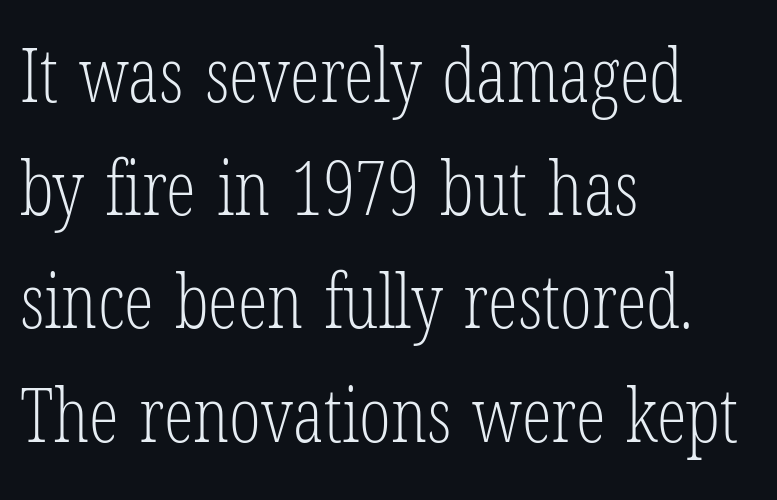
The passage shown is not bold in any degree. The compositor pushed each line to the left boundary. Bare-footed words on every line. The typography opts for an upright posture over an oblique one.
